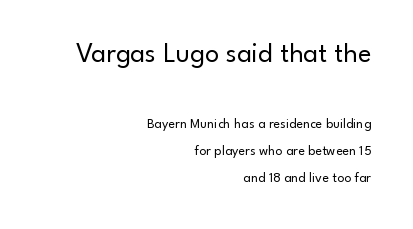
{"serif": "no", "italic": "no", "bold": "no", "weight": "regular", "width": "normal", "stroke_contrast": "low", "x_height": "small", "monospaced": "no", "underline": "no", "align": "right", "line_spacing": "loose", "line_spacing_ratio": 1.93, "letter_spacing": "normal", "letter_spacing_em": 0.0, "larger_block": "first", "size_ratio": 2.0, "glyph_px": 28}
